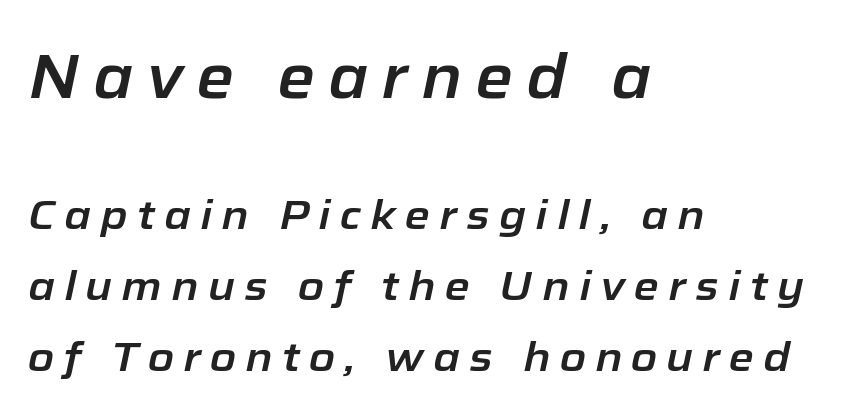
{"italic": "yes", "lean": "right", "slant_degrees": 12, "width": "normal", "stroke_contrast": "low", "x_height": "medium", "monospaced": "no", "underline": "no", "align": "left", "line_spacing_ratio": 1.73, "letter_spacing": "wide", "letter_spacing_em": 0.22, "larger_block": "first", "size_ratio": 1.49, "glyph_px": 61}
